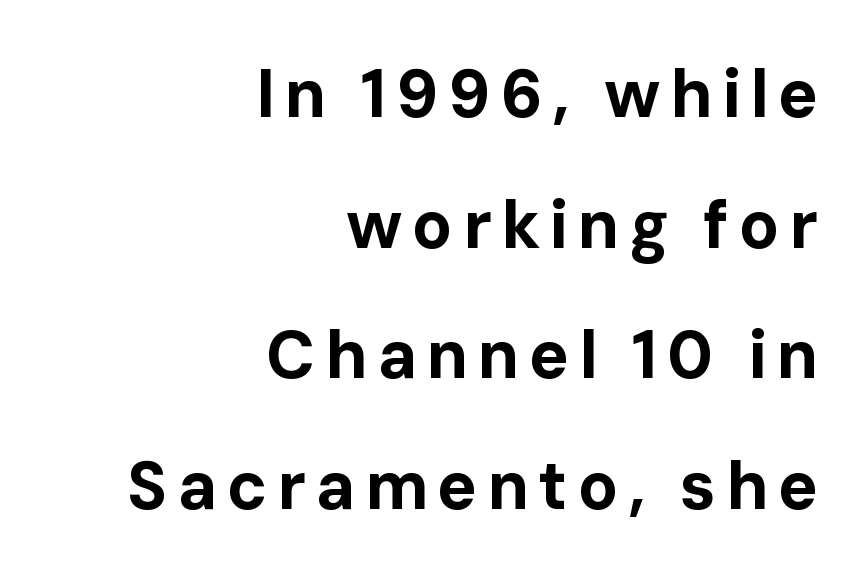
Q: Is the text bold? A: Yes.
Q: Is the text italic (slanted)? A: No, it is upright.
Q: Is the typeface a serif or a sans-serif typeface? A: Sans-serif.
Q: Is the text underlined? A: No.
Q: How is the paragraph aligned? A: Right-aligned.
Q: Is the spacing between lines tight, normal or loose? A: Loose.
Q: Width (condensed, normal, or wide)? A: Normal.
Q: Stroke contrast? A: Low.
Q: x-height? A: Medium.
Q: Monospaced? A: No.
